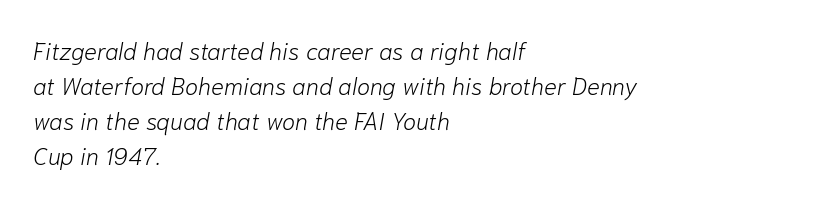
Posture: slanted. Descenders hang freely into open space. Which margin do the lines hug? The left one — the right edge is uneven. A typesetter would call this leading conventional body-copy spacing. Letter spacing: default.
